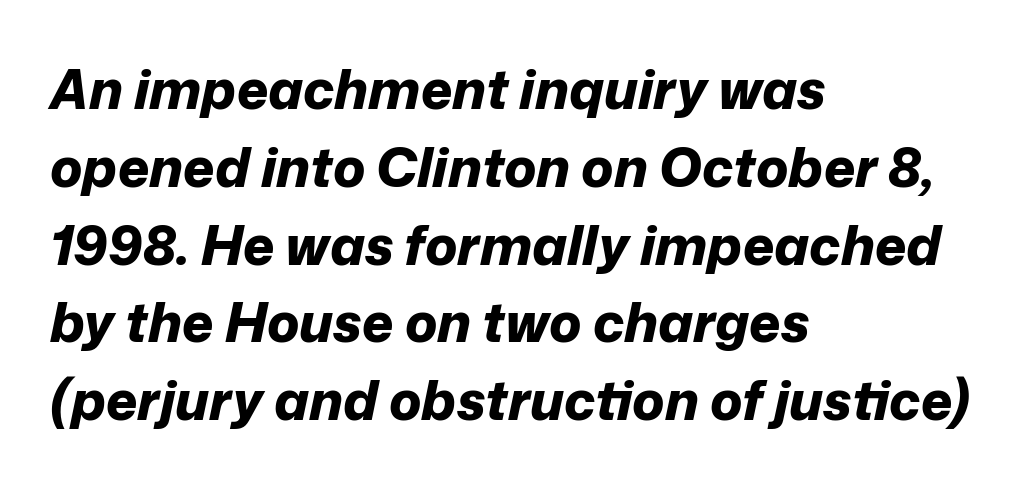
Q: Is the text bold? A: Yes.
Q: Is the text italic (slanted)? A: Yes, it leans right by about 12 degrees.
Q: Is the text underlined? A: No.
Q: How is the paragraph aligned? A: Left-aligned.
Q: Is the spacing between letters normal or unusually wide? A: Normal.
Q: Is the spacing between lines tight, normal or loose? A: Normal.
Q: Width (condensed, normal, or wide)? A: Normal.
Q: Stroke contrast? A: Low.
Q: x-height? A: Medium.
Q: Monospaced? A: No.
